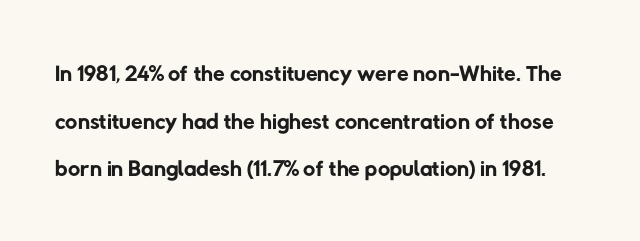
Q: Is the text bold? A: No.
Q: Is the typeface a serif or a sans-serif typeface? A: Sans-serif.
Q: Is the text underlined? A: No.
Q: Is the spacing between letters normal or unusually wide? A: Normal.
Q: Is the spacing between lines tight, normal or loose? A: Normal.
Q: Width (condensed, normal, or wide)? A: Normal.
Q: Stroke contrast? A: Low.
Q: x-height? A: Medium.
Q: Monospaced? A: No.
